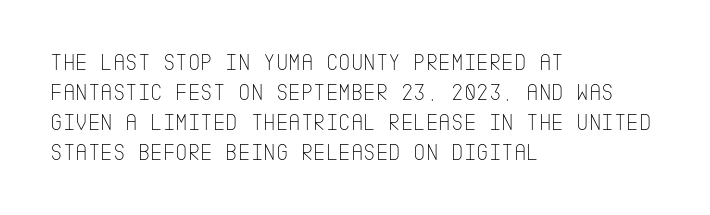
Honestly, there is no underline to notice here at all. The font's upright variant was chosen for this text. Horizontally, the lines are justified to the leading edge only. Bold? No — there's no thickening of the strokes.
